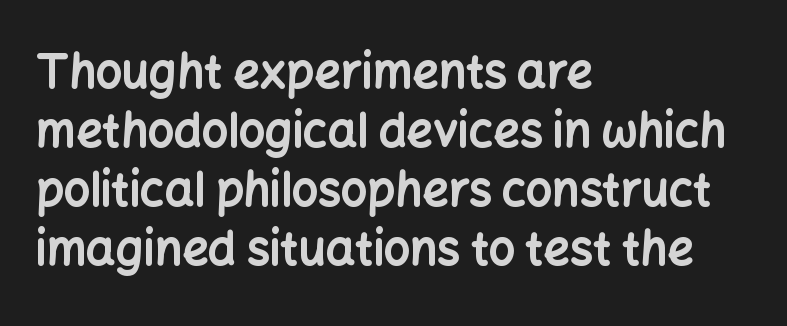
The image shows 46 px bold sans-serif type, upright; set left-aligned, normal line spacing (1.28x), normal letter spacing, not underlined; low stroke contrast and a medium x-height.
